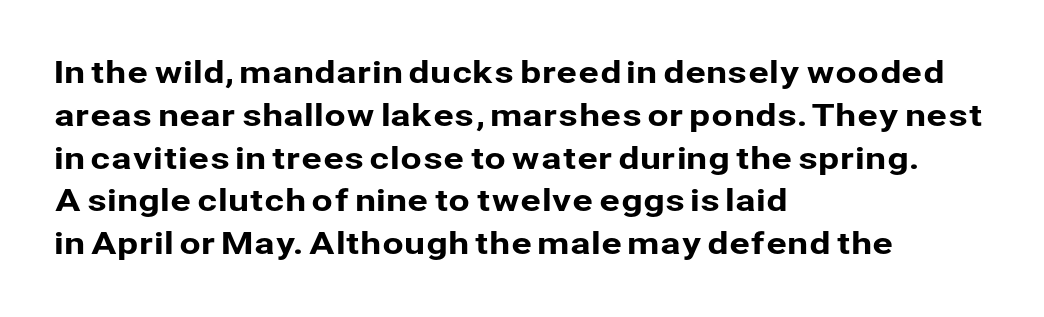
The image shows 31 px sans-serif type, upright; set left-aligned, normal line spacing (1.38x), normal letter spacing, not underlined; low stroke contrast and a medium x-height.
